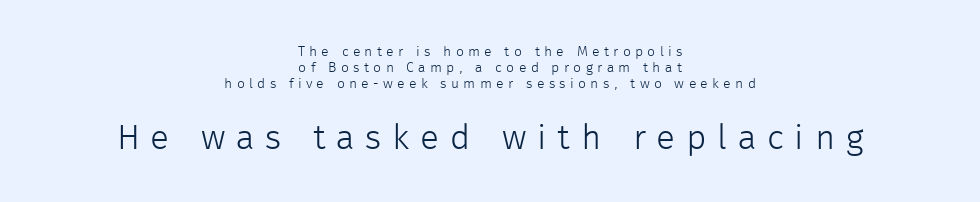
The image shows 35 px light sans-serif type, upright; set centered, tight line spacing (1.14x), unusually wide letter spacing (+0.31 em), not underlined; the second (bottom) block is 2.5x larger; low stroke contrast and a medium x-height.
